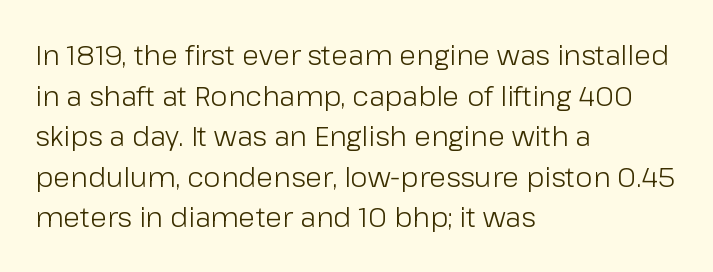
The image shows 28 px light sans-serif type, upright; set left-aligned, normal line spacing (1.45x), normal letter spacing, not underlined; low stroke contrast and a medium x-height.
